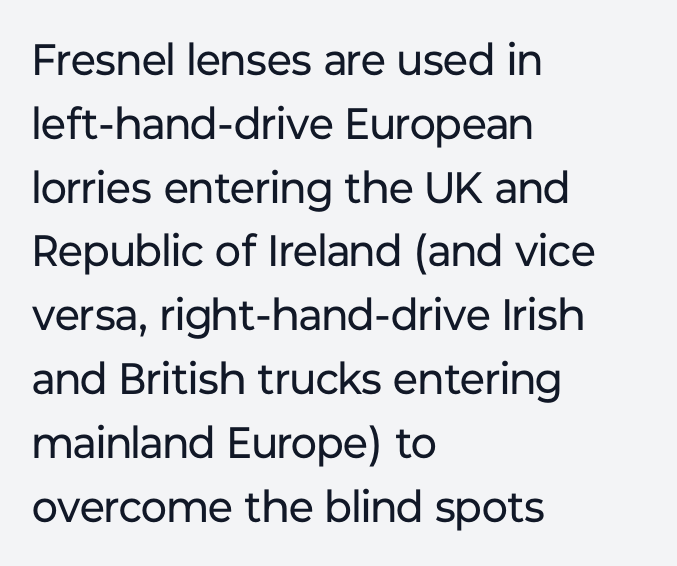
The image shows 44 px regular-weight sans-serif type, upright; set left-aligned, normal line spacing (1.45x), normal letter spacing, not underlined; low stroke contrast and a medium x-height.
